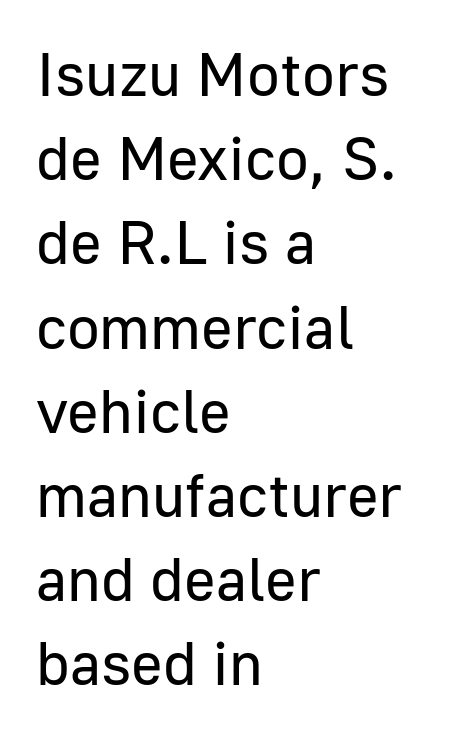
{"serif": "no", "italic": "no", "bold": "no", "weight": "regular", "width": "normal", "stroke_contrast": "low", "x_height": "medium", "monospaced": "no", "underline": "no", "align": "left", "line_spacing": "normal", "line_spacing_ratio": 1.38, "letter_spacing": "normal", "letter_spacing_em": 0.0, "glyph_px": 61}
